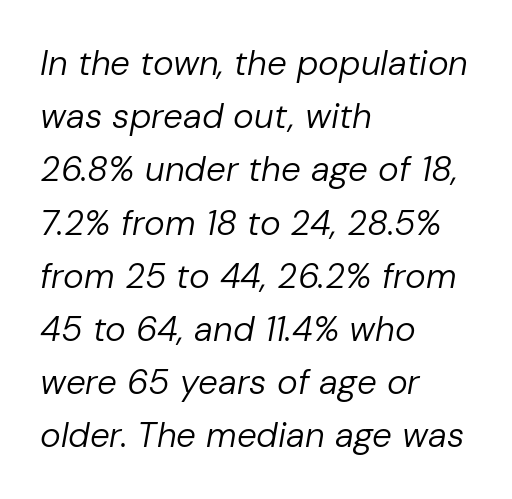
Q: Is the text bold? A: No.
Q: Is the text italic (slanted)? A: Yes, it leans right by about 10 degrees.
Q: Is the text underlined? A: No.
Q: How is the paragraph aligned? A: Left-aligned.
Q: Is the spacing between letters normal or unusually wide? A: Normal.
Q: Is the spacing between lines tight, normal or loose? A: Normal.
Q: Width (condensed, normal, or wide)? A: Normal.
Q: Stroke contrast? A: Low.
Q: x-height? A: Medium.
Q: Monospaced? A: No.
